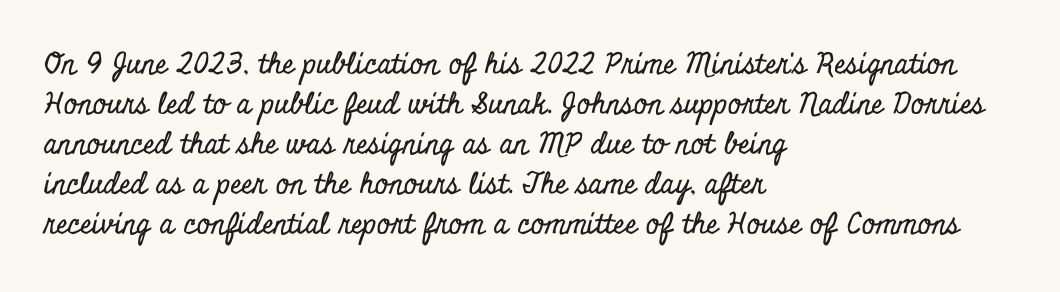
Q: Is the text italic (slanted)? A: Yes.
Q: Is the typeface a serif or a sans-serif typeface? A: Serif.
Q: Is the text underlined? A: No.
Q: How is the paragraph aligned? A: Left-aligned.
Q: Is the spacing between letters normal or unusually wide? A: Normal.
Q: Is the spacing between lines tight, normal or loose? A: Normal.
Q: Width (condensed, normal, or wide)? A: Condensed.
Q: Stroke contrast? A: Low.
Q: x-height? A: Small.
Q: Monospaced? A: No.
